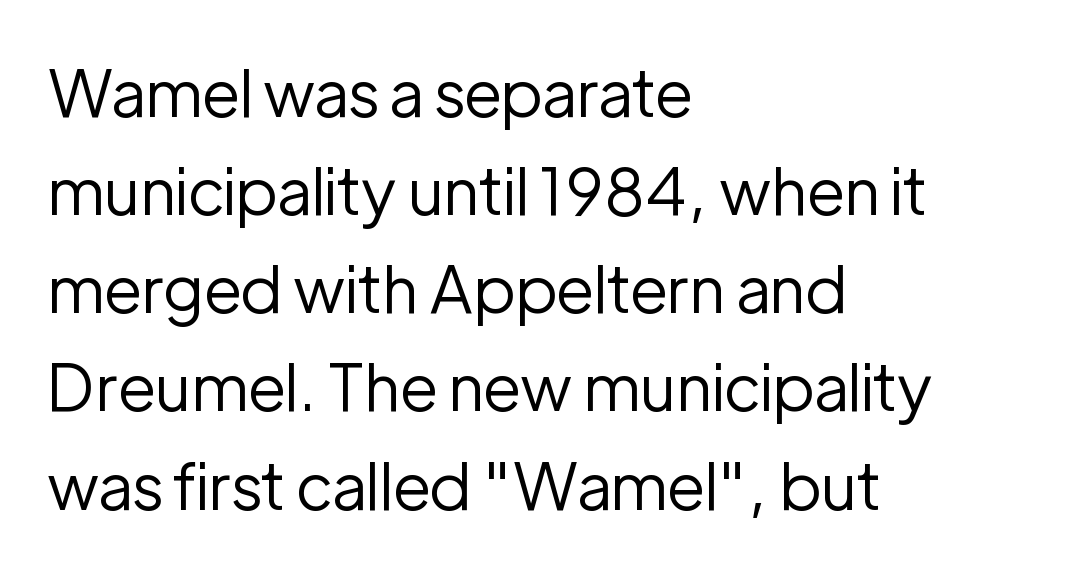
Stroke thickness stays within the range of a standard reading face or lighter. Between one letter and the next there's only the usual sliver of space. Examine the stroke ends and you'll find no serifs. In CSS terms this would be text-align: left. Evenly set lines give the paragraph a standard silhouette.
